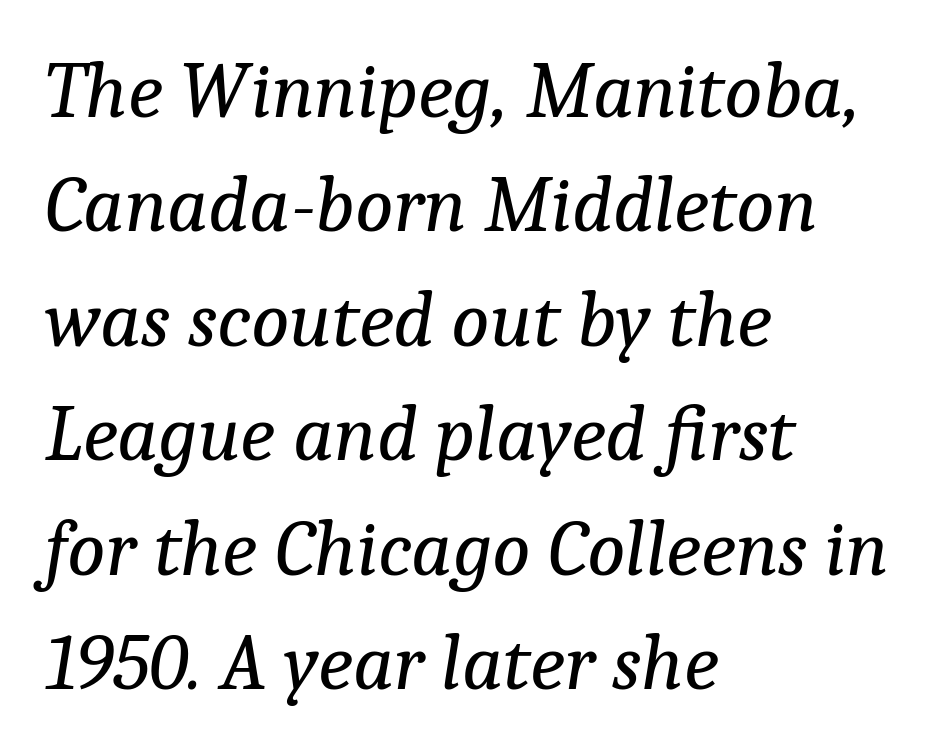
Q: Is the text bold? A: No.
Q: Is the text italic (slanted)? A: Yes, it leans right by about 9 degrees.
Q: Is the typeface a serif or a sans-serif typeface? A: Serif.
Q: Is the text underlined? A: No.
Q: How is the paragraph aligned? A: Left-aligned.
Q: Is the spacing between letters normal or unusually wide? A: Normal.
Q: Is the spacing between lines tight, normal or loose? A: Normal.
Q: Width (condensed, normal, or wide)? A: Normal.
Q: Stroke contrast? A: Low.
Q: x-height? A: Medium.
Q: Monospaced? A: No.
